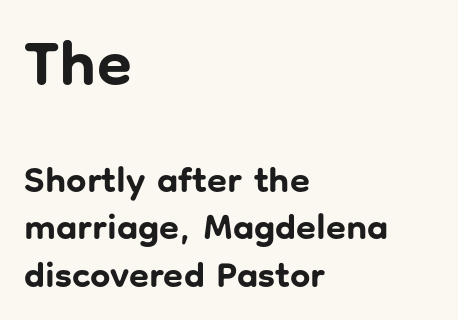
The image shows 63 px bold sans-serif type, upright; set left-aligned, normal line spacing (1.32x), normal letter spacing, not underlined; the first (top) block is 1.75x larger; low stroke contrast and a medium x-height.
